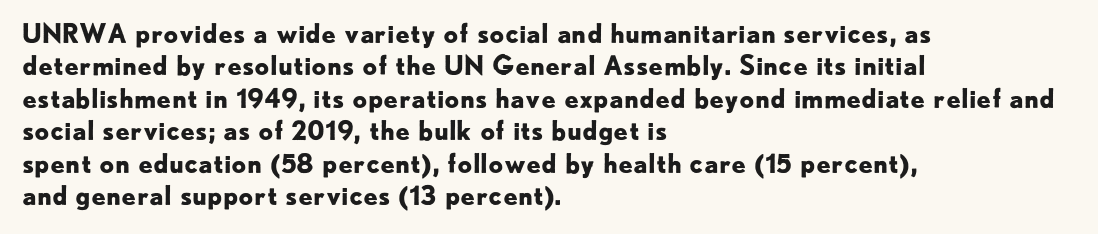
The image shows 26 px bold type, upright; set left-aligned, normal line spacing (1.25x), normal letter spacing, not underlined.
